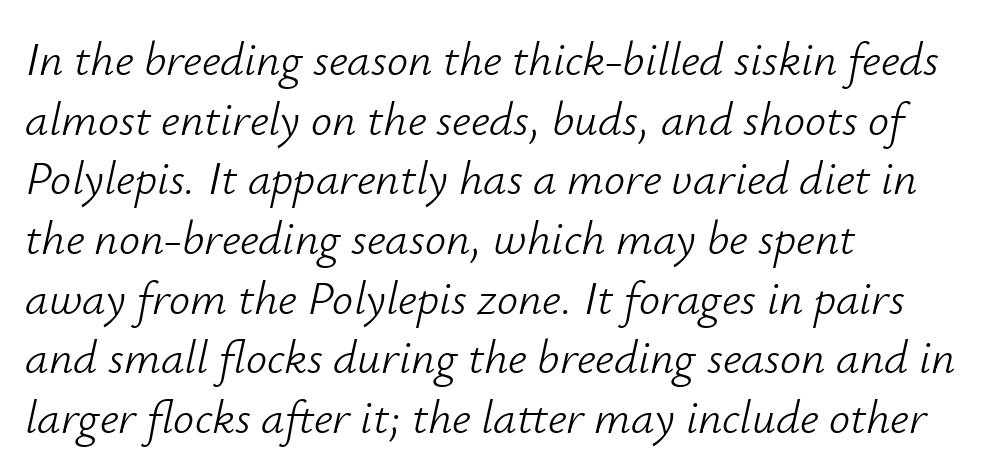
The image shows 47 px light type, italic (leaning right); set left-aligned, normal line spacing (1.27x), normal letter spacing, not underlined; low stroke contrast and a small x-height.
